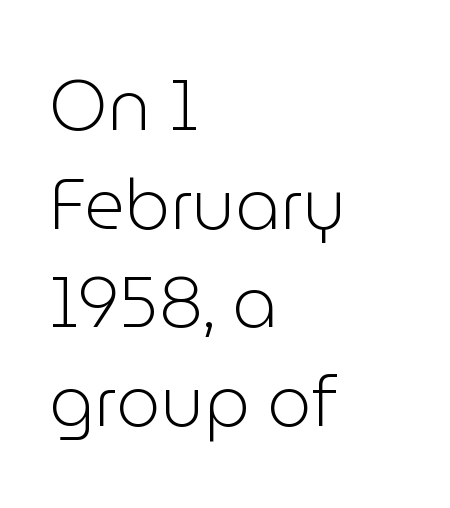
The image shows 70 px light sans-serif type, upright; set left-aligned, normal line spacing (1.41x), normal letter spacing, not underlined; low stroke contrast and a medium x-height.
